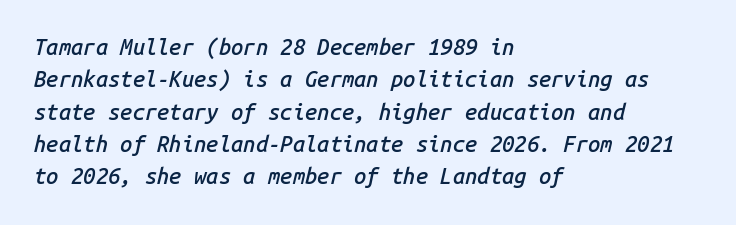
The image shows 22 px text type, italic (leaning right); set left-aligned, normal line spacing (1.47x), normal letter spacing, not underlined.
